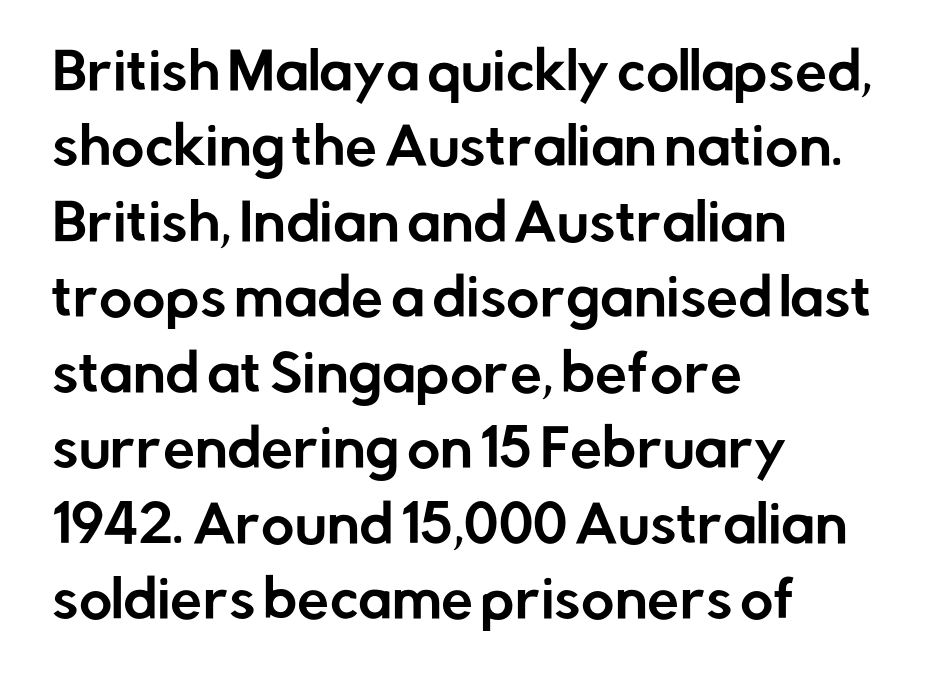
The image shows 51 px sans-serif type, upright; set left-aligned, normal line spacing (1.48x), normal letter spacing, not underlined; low stroke contrast and a medium x-height.
